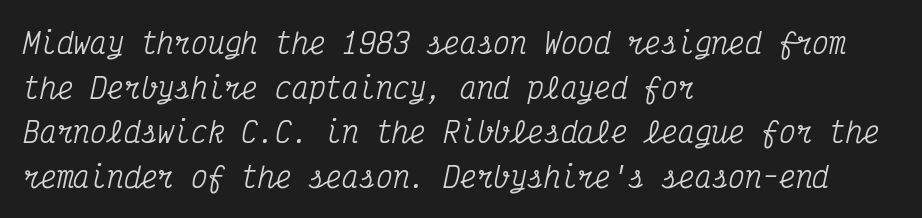
Q: Is the text italic (slanted)? A: Yes, it leans right by about 12 degrees.
Q: Is the typeface a serif or a sans-serif typeface? A: Serif.
Q: Is the text underlined? A: No.
Q: How is the paragraph aligned? A: Left-aligned.
Q: Is the spacing between letters normal or unusually wide? A: Normal.
Q: Is the spacing between lines tight, normal or loose? A: Normal.
Q: Width (condensed, normal, or wide)? A: Condensed.
Q: Stroke contrast? A: Medium.
Q: x-height? A: Medium.
Q: Monospaced? A: Yes.
